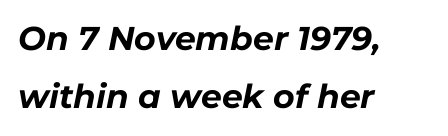
Q: Is the text bold? A: Yes.
Q: Is the text italic (slanted)? A: Yes, it leans right by about 11 degrees.
Q: Is the text underlined? A: No.
Q: How is the paragraph aligned? A: Left-aligned.
Q: Is the spacing between letters normal or unusually wide? A: Normal.
Q: Width (condensed, normal, or wide)? A: Normal.
Q: Stroke contrast? A: Low.
Q: x-height? A: Medium.
Q: Monospaced? A: No.
